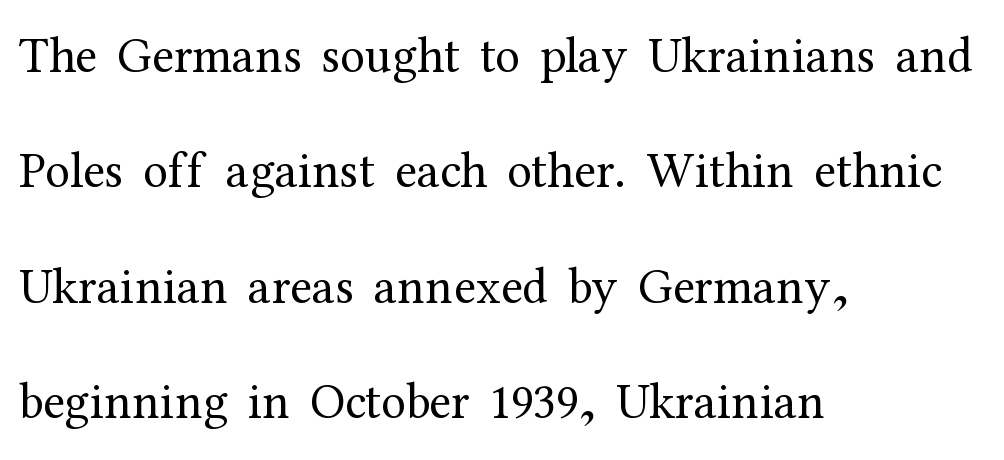
Stroke mass is kept to a normal reading level or below. Spacing verdict: proportional, widths tailored to each character. The type sits square on the baseline with zero lean. Each letter's strokes conclude with small projecting serifs. Each line starts at the same left margin while the right side varies. Anything drawn beneath the words? Only blank space.
